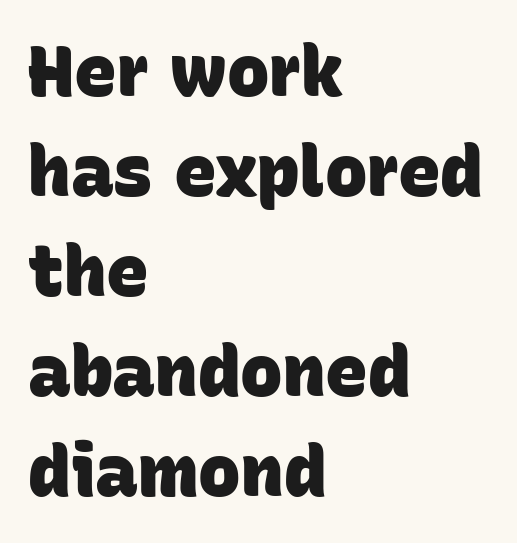
{"serif": "no", "bold": "yes", "weight": "heavy", "width": "normal", "stroke_contrast": "low", "x_height": "large", "monospaced": "no", "underline": "no", "align": "left", "line_spacing": "normal", "line_spacing_ratio": 1.41, "letter_spacing": "normal", "letter_spacing_em": 0.0, "glyph_px": 71}
